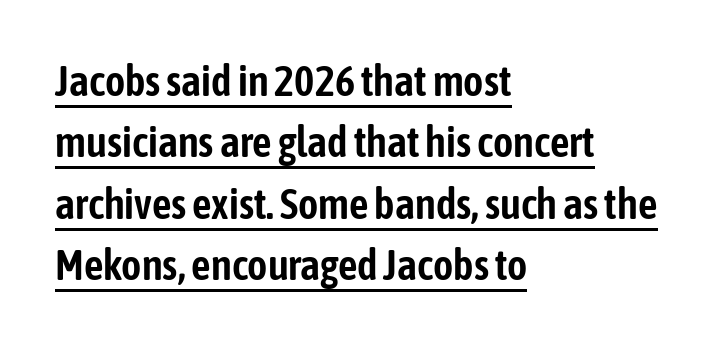
The image shows 43 px condensed sans-serif type, upright; set left-aligned, normal line spacing (1.43x), normal letter spacing, underlined; low stroke contrast and a medium x-height.
